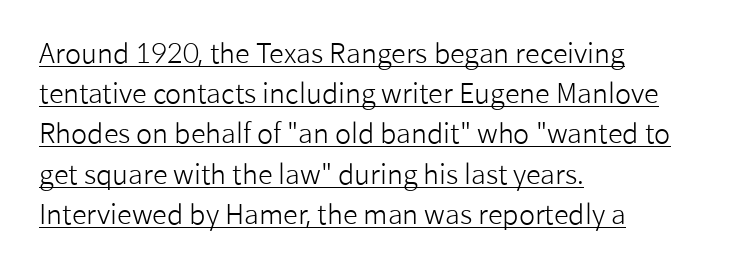
Observe the ordinary spacing: letters are neighbours, not strangers. Ascenders rise straight up at ninety degrees. Emphasis is given by a line drawn under the lettering. A quiet, ordinary-to-light weight characterises the typeface. These lines are set flush left with a ragged right edge. Quick note: interline space is typical.
